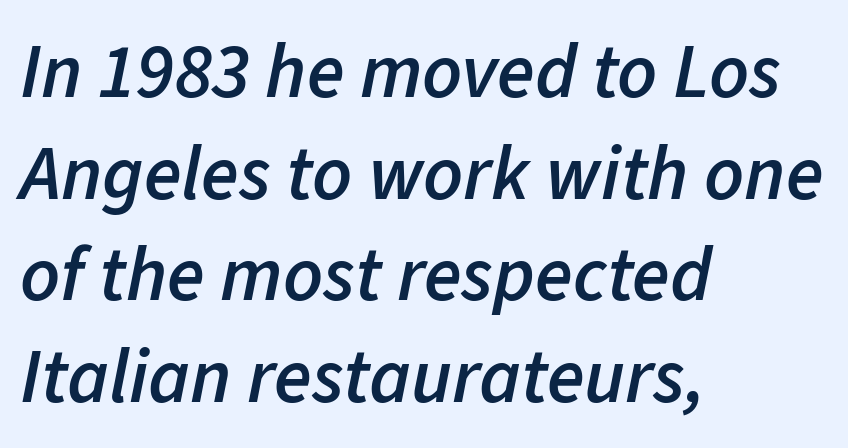
Q: Is the text bold? A: Semi-bold.
Q: Is the text italic (slanted)? A: Yes, it leans right by about 11 degrees.
Q: Is the text underlined? A: No.
Q: How is the paragraph aligned? A: Left-aligned.
Q: Is the spacing between letters normal or unusually wide? A: Normal.
Q: Is the spacing between lines tight, normal or loose? A: Normal.
Q: Width (condensed, normal, or wide)? A: Normal.
Q: Stroke contrast? A: Low.
Q: x-height? A: Medium.
Q: Monospaced? A: No.
